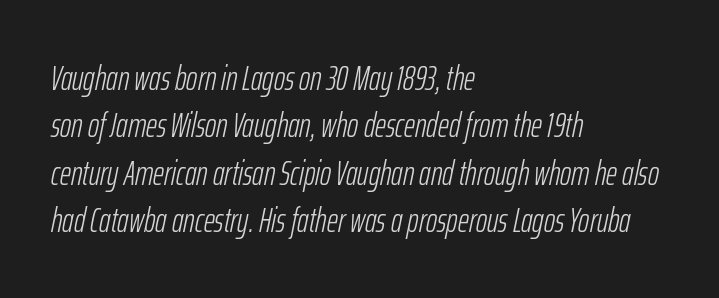
The image shows 34 px light, condensed type, italic (leaning right); set left-aligned, normal line spacing (1.39x), normal letter spacing, not underlined; low stroke contrast and a medium x-height.
